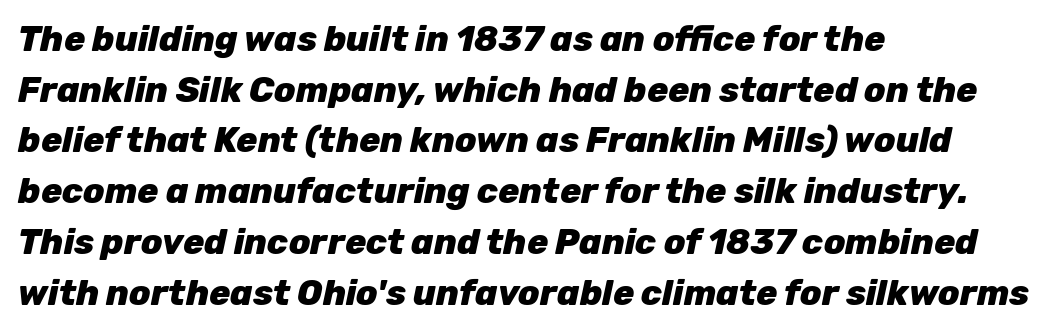
{"italic": "yes", "lean": "right", "slant_degrees": 12, "bold": "yes", "weight": "heavy", "width": "normal", "stroke_contrast": "low", "x_height": "medium", "monospaced": "no", "underline": "no", "align": "left", "line_spacing": "normal", "line_spacing_ratio": 1.45, "letter_spacing": "normal", "letter_spacing_em": 0.0, "glyph_px": 35}
